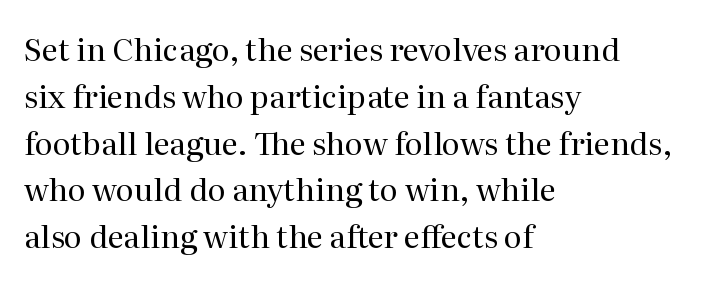
Q: Is the text bold? A: No.
Q: Is the text italic (slanted)? A: No, it is upright.
Q: Is the typeface a serif or a sans-serif typeface? A: Serif.
Q: Is the text underlined? A: No.
Q: How is the paragraph aligned? A: Left-aligned.
Q: Is the spacing between letters normal or unusually wide? A: Normal.
Q: Is the spacing between lines tight, normal or loose? A: Normal.
Q: Width (condensed, normal, or wide)? A: Normal.
Q: Stroke contrast? A: Medium.
Q: x-height? A: Medium.
Q: Monospaced? A: No.
